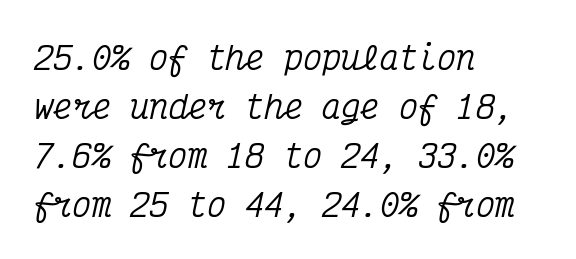
The image shows 32 px condensed serif type, italic (leaning right), monospaced; set left-aligned, normal line spacing (1.53x), normal letter spacing, not underlined; medium stroke contrast and a medium x-height.
